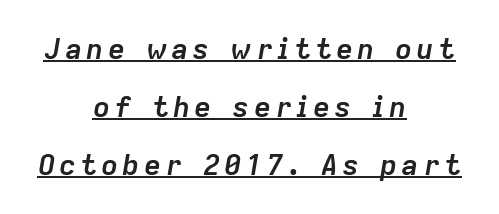
Q: Is the text bold? A: Yes.
Q: Is the text italic (slanted)? A: Yes, it leans right by about 9 degrees.
Q: Is the text underlined? A: Yes.
Q: How is the paragraph aligned? A: Centered.
Q: Is the spacing between lines tight, normal or loose? A: Loose.
Q: Width (condensed, normal, or wide)? A: Normal.
Q: Stroke contrast? A: Low.
Q: x-height? A: Medium.
Q: Monospaced? A: No.
